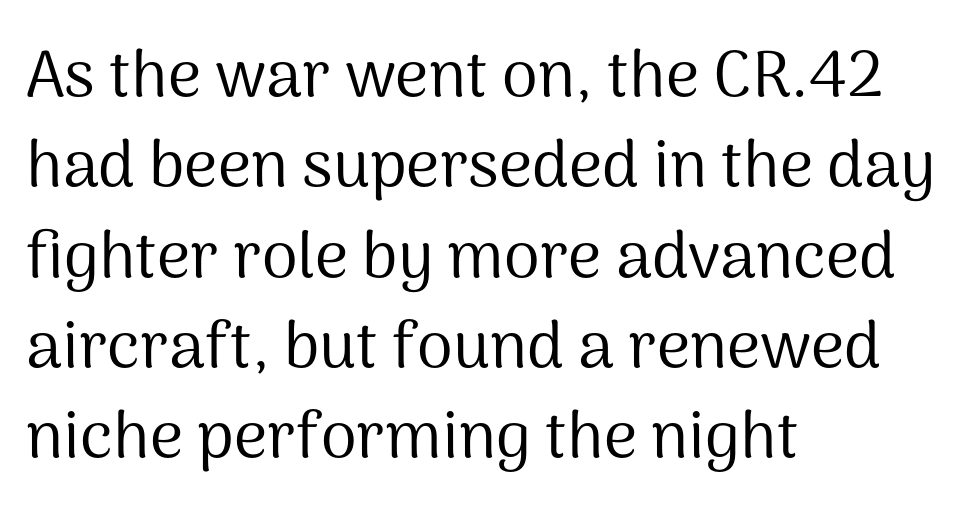
In terms of posture, this sample is upright. The lines sit at an ordinary, default distance from one another. Type without underlining. Each stroke keeps to a modest, everyday thickness or less. Nobody touched the tracking dial on this one. The face used here is a sans, in the tradition of grotesques and geometrics.
